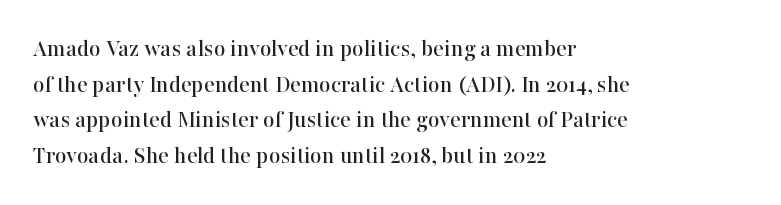
Glyph-to-glyph distance matches everyday printed text. The baseline area is clear. These lines are set flush left with a ragged right edge. Designer's note — italics off, roman on. The rendering uses a moderate line-height, typical for paragraphs.
